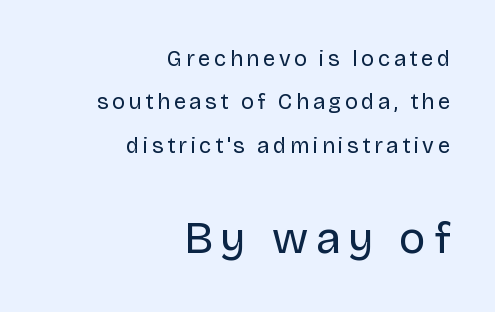
Q: Is the text bold? A: No.
Q: Is the text italic (slanted)? A: No, it is upright.
Q: Is the typeface a serif or a sans-serif typeface? A: Sans-serif.
Q: Is the text underlined? A: No.
Q: How is the paragraph aligned? A: Right-aligned.
Q: Is the spacing between lines tight, normal or loose? A: Loose.
Q: Which block of text is set in a larger size, the first (top) or the second (bottom)? A: The second (bottom) one.
Q: Width (condensed, normal, or wide)? A: Normal.
Q: Stroke contrast? A: Low.
Q: x-height? A: Large.
Q: Monospaced? A: No.
